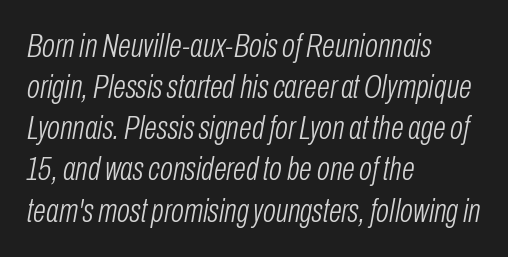
Q: Is the text bold? A: No.
Q: Is the text italic (slanted)? A: Yes, it leans right by about 10 degrees.
Q: Is the text underlined? A: No.
Q: How is the paragraph aligned? A: Left-aligned.
Q: Is the spacing between letters normal or unusually wide? A: Normal.
Q: Width (condensed, normal, or wide)? A: Condensed.
Q: Stroke contrast? A: Low.
Q: x-height? A: Medium.
Q: Monospaced? A: No.
